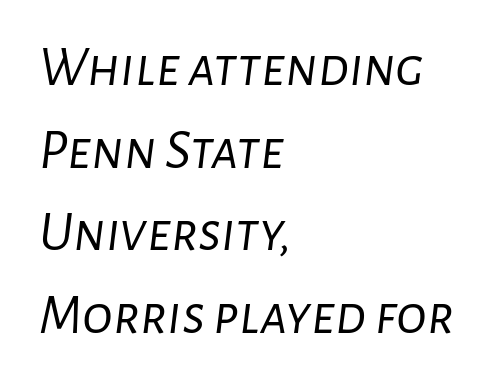
Q: Is the text bold? A: No.
Q: Is the text italic (slanted)? A: Yes, it leans right by about 7 degrees.
Q: Is the text underlined? A: No.
Q: How is the paragraph aligned? A: Left-aligned.
Q: Is the spacing between letters normal or unusually wide? A: Normal.
Q: Is the spacing between lines tight, normal or loose? A: Normal.
Q: Width (condensed, normal, or wide)? A: Normal.
Q: Stroke contrast? A: Low.
Q: x-height? A: Medium.
Q: Monospaced? A: No.
